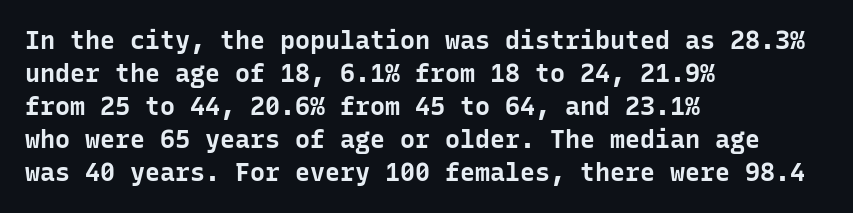
The image shows 25 px bold type, upright; set left-aligned, normal line spacing (1.32x), normal letter spacing, not underlined.
